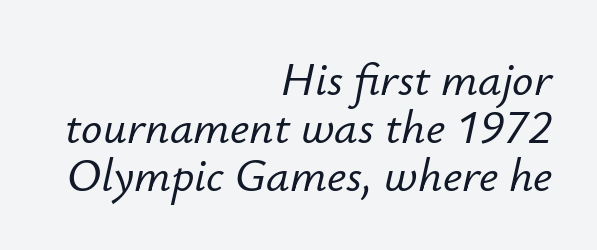
Any mark beneath the type? The region is blank. This sample has the flowing, uneven cadence of proportional lettering. The rendering anchors every line to the right-hand side. The glyphs look as if they've been sheared to an angle. Rows of type sit shoulder to shoulder in the vertical direction.
